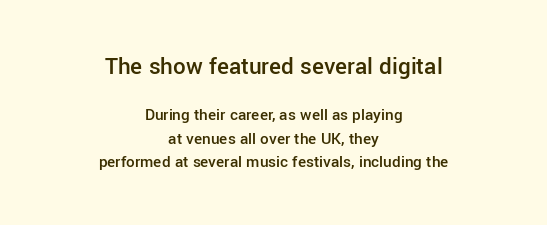
{"italic": "no", "bold": "semi", "underline": "no", "align": "center", "line_spacing": "normal", "line_spacing_ratio": 1.38, "letter_spacing": "normal", "letter_spacing_em": 0.0, "larger_block": "first", "size_ratio": 1.47, "glyph_px": 25}
